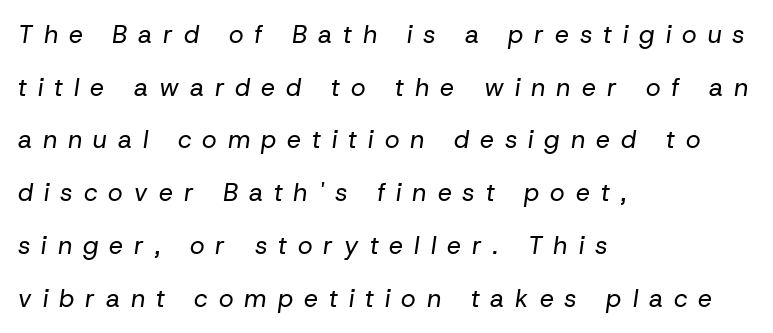
Look at the tracking — it's clearly loosened, letters drifting apart. The typography opts for an oblique posture over an upright one. This block would shrink considerably if given ordinary leading; it's expanded now. The strokes carry an ordinary text weight at most. Horizontal alignment here is leftward, the default for most running prose.
